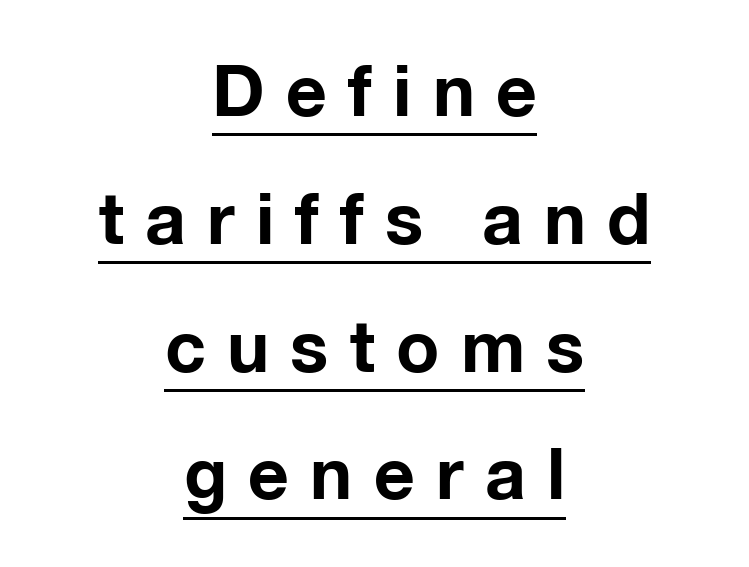
The image shows 71 px bold sans-serif type, upright; set centered, line spacing 1.8x, unusually wide letter spacing (+0.3 em), underlined; low stroke contrast and a medium x-height.
